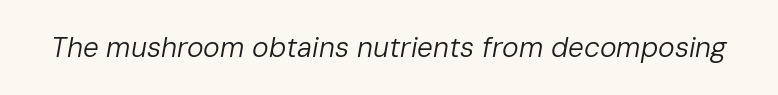
Q: Is the text bold? A: No.
Q: Is the text italic (slanted)? A: Yes, it leans right by about 10 degrees.
Q: Is the text underlined? A: No.
Q: Is the spacing between letters normal or unusually wide? A: Normal.
Q: Width (condensed, normal, or wide)? A: Normal.
Q: Stroke contrast? A: Low.
Q: x-height? A: Medium.
Q: Monospaced? A: No.
